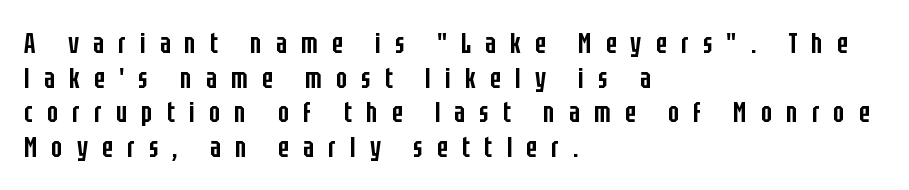
Students, note that the glyphs here are deliberately spaced far apart. Leftover space on each line is placed entirely after the last word. The characters display no serif detailing; their extremities are plain. Typesetter's note: demi weight, one step under bold. Descender tails drop into unmarked territory. If you drew a line through each stem, it would be perfectly vertical.
